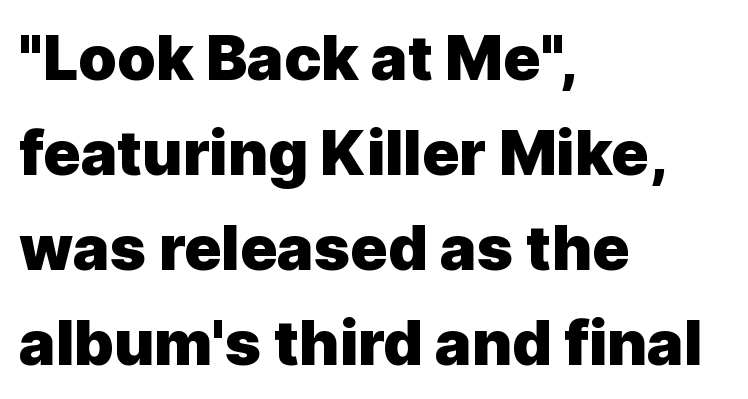
Q: Is the text bold? A: Yes.
Q: Is the text italic (slanted)? A: No, it is upright.
Q: Is the typeface a serif or a sans-serif typeface? A: Sans-serif.
Q: Is the text underlined? A: No.
Q: How is the paragraph aligned? A: Left-aligned.
Q: Is the spacing between letters normal or unusually wide? A: Normal.
Q: Is the spacing between lines tight, normal or loose? A: Normal.
Q: Width (condensed, normal, or wide)? A: Normal.
Q: x-height? A: Medium.
Q: Monospaced? A: No.
